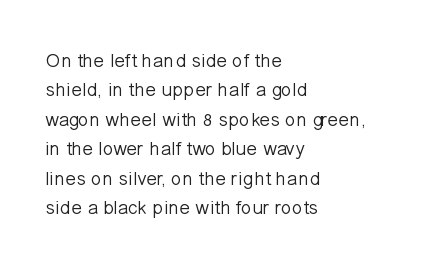
Q: Is the text bold? A: No.
Q: Is the text italic (slanted)? A: No, it is upright.
Q: Is the text underlined? A: No.
Q: How is the paragraph aligned? A: Left-aligned.
Q: Is the spacing between letters normal or unusually wide? A: Normal.
Q: Is the spacing between lines tight, normal or loose? A: Normal.
